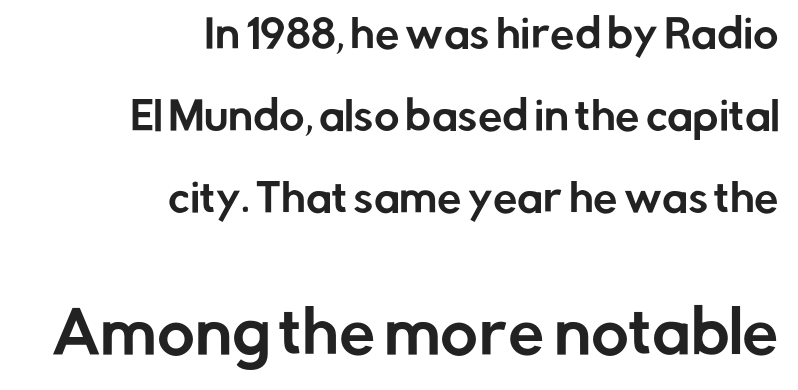
The image shows 58 px sans-serif type, upright; set right-aligned, loose line spacing (2.1x), normal letter spacing, not underlined; the second (bottom) block is 1.49x larger; low stroke contrast and a medium x-height.
